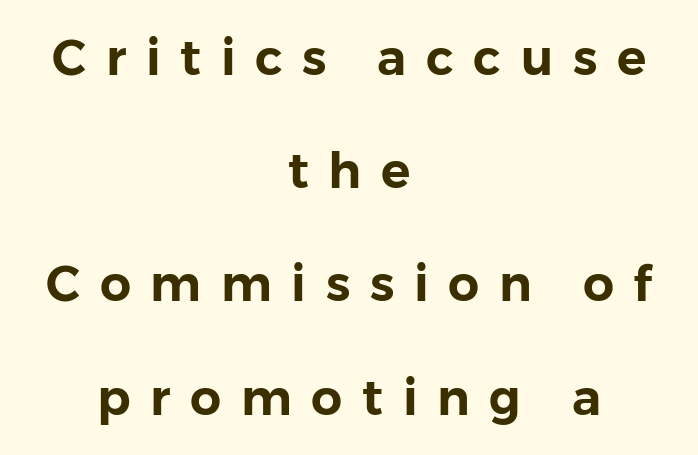
Q: Is the text italic (slanted)? A: No, it is upright.
Q: Is the typeface a serif or a sans-serif typeface? A: Sans-serif.
Q: Is the text underlined? A: No.
Q: How is the paragraph aligned? A: Centered.
Q: Is the spacing between letters normal or unusually wide? A: Unusually wide.
Q: Is the spacing between lines tight, normal or loose? A: Loose.
Q: Width (condensed, normal, or wide)? A: Normal.
Q: Stroke contrast? A: Low.
Q: x-height? A: Medium.
Q: Monospaced? A: No.
